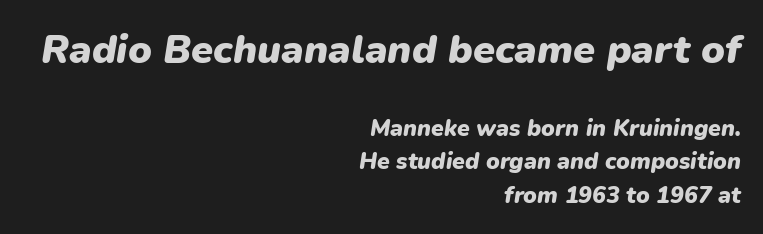
The image shows 40 px heavy type, italic (leaning right); set right-aligned, normal line spacing (1.45x), normal letter spacing, not underlined; the first (top) block is 1.74x larger; low stroke contrast and a medium x-height.
